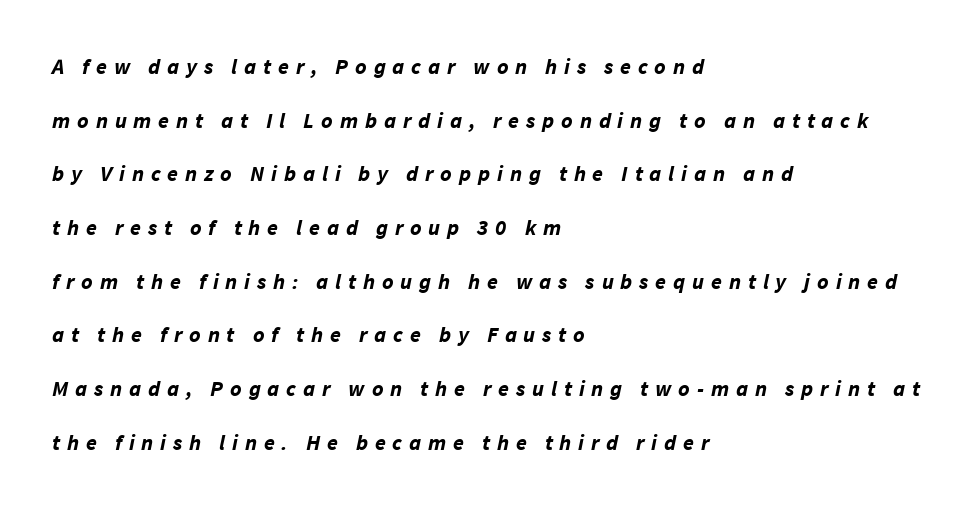
{"italic": "yes", "lean": "right", "slant_degrees": 11, "bold": "yes", "underline": "no", "align": "left", "line_spacing": "loose", "line_spacing_ratio": 2.44, "letter_spacing": "wide", "letter_spacing_em": 0.31, "glyph_px": 22}
